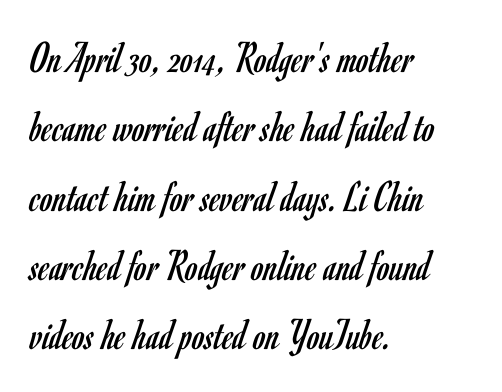
Q: Is the text bold? A: No.
Q: Is the text italic (slanted)? A: Yes.
Q: Is the typeface a serif or a sans-serif typeface? A: Sans-serif.
Q: Is the text underlined? A: No.
Q: How is the paragraph aligned? A: Left-aligned.
Q: Is the spacing between letters normal or unusually wide? A: Normal.
Q: Is the spacing between lines tight, normal or loose? A: Normal.
Q: Width (condensed, normal, or wide)? A: Condensed.
Q: Stroke contrast? A: Low.
Q: x-height? A: Small.
Q: Monospaced? A: No.
